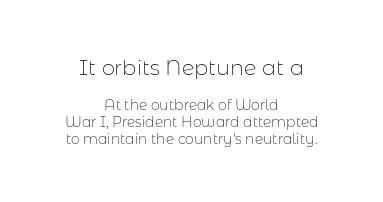
Nothing unusual about the tracking: characters are spaced as the font intends. Descender tails drop into unmarked territory. Scale decreases going downward across the two blocks. This sample uses an upright cut, with every glyph sitting square on the baseline.
